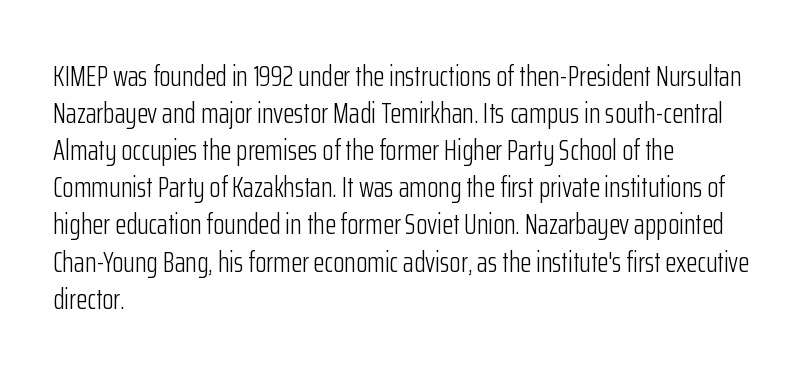
The foot of each line stays bare and open. The horizontal fit of the characters is conventional and even. A quiet, ordinary-to-light weight characterises the typeface. The passage shown is typeset with a sans-serif family. A typesetter would mark this as roman, not italic.
